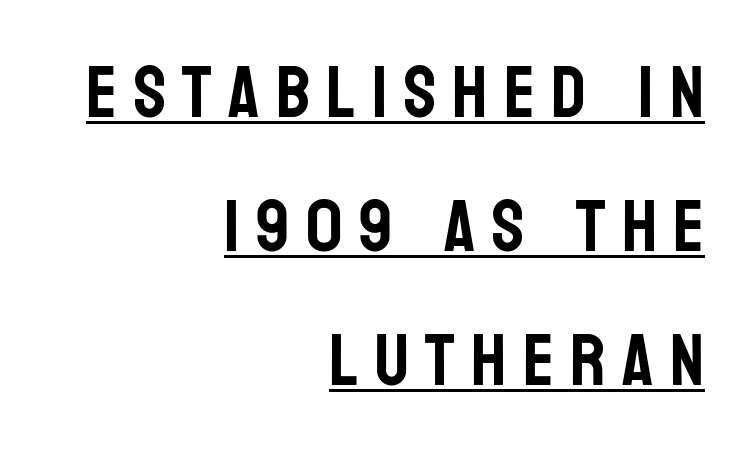
{"serif": "no", "italic": "no", "width": "condensed", "stroke_contrast": "low", "x_height": "large", "monospaced": "no", "underline": "yes", "align": "right", "line_spacing_ratio": 1.81, "letter_spacing": "wide", "letter_spacing_em": 0.22, "glyph_px": 74}
